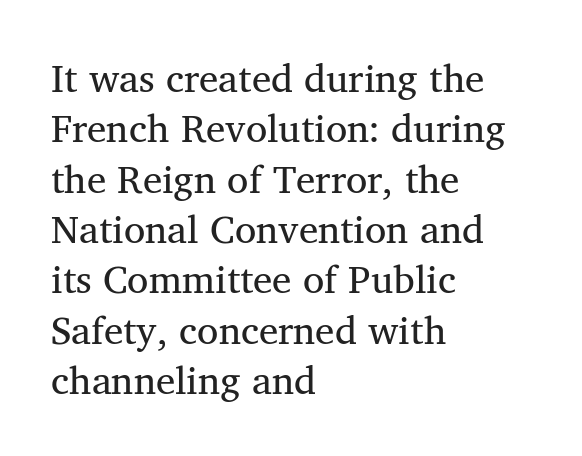
{"serif": "yes", "bold": "no", "weight": "regular", "width": "normal", "stroke_contrast": "medium", "x_height": "medium", "monospaced": "no", "underline": "no", "align": "left", "line_spacing": "normal", "line_spacing_ratio": 1.29, "letter_spacing": "normal", "letter_spacing_em": 0.0, "glyph_px": 39}
